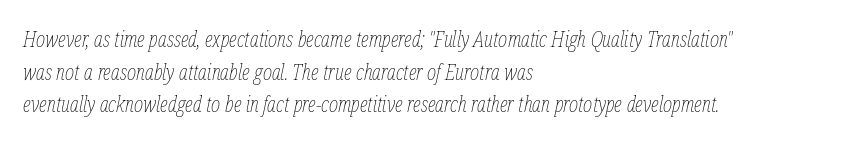
{"italic": "yes", "lean": "right", "slant_degrees": 12, "bold": "no", "underline": "no", "align": "left", "line_spacing": "normal", "line_spacing_ratio": 1.48, "letter_spacing": "normal", "letter_spacing_em": 0.0, "glyph_px": 22}
